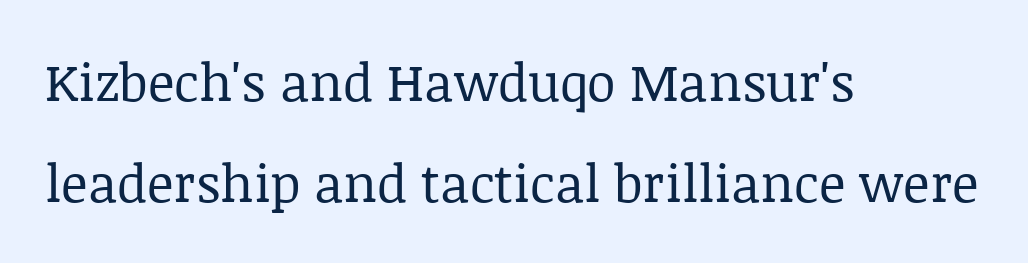
The image shows 52 px regular-weight serif type, upright; set left-aligned, loose line spacing (1.94x), normal letter spacing, not underlined; low stroke contrast and a large x-height.
